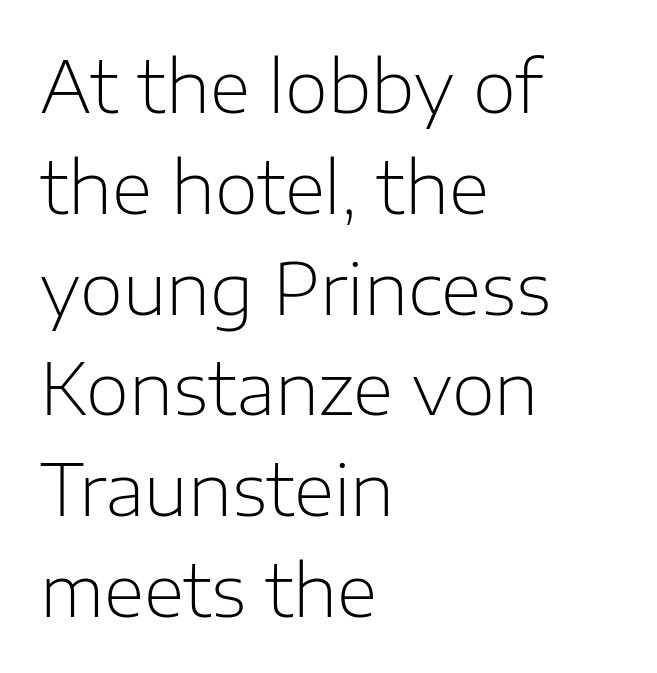
Q: Is the text bold? A: No.
Q: Is the text italic (slanted)? A: No, it is upright.
Q: Is the typeface a serif or a sans-serif typeface? A: Sans-serif.
Q: Is the text underlined? A: No.
Q: How is the paragraph aligned? A: Left-aligned.
Q: Is the spacing between letters normal or unusually wide? A: Normal.
Q: Is the spacing between lines tight, normal or loose? A: Normal.
Q: Width (condensed, normal, or wide)? A: Normal.
Q: Stroke contrast? A: Low.
Q: x-height? A: Medium.
Q: Monospaced? A: No.
